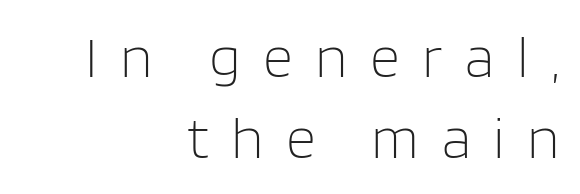
The image shows 59 px light sans-serif type, upright; set right-aligned, normal line spacing (1.38x), unusually wide letter spacing (+0.38 em), not underlined; low stroke contrast and a large x-height.
